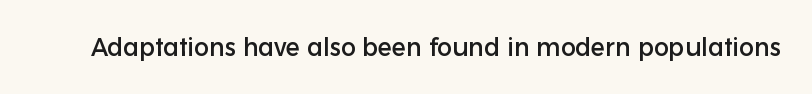
Q: Is the text italic (slanted)? A: No, it is upright.
Q: Is the text underlined? A: No.
Q: Is the spacing between letters normal or unusually wide? A: Normal.
